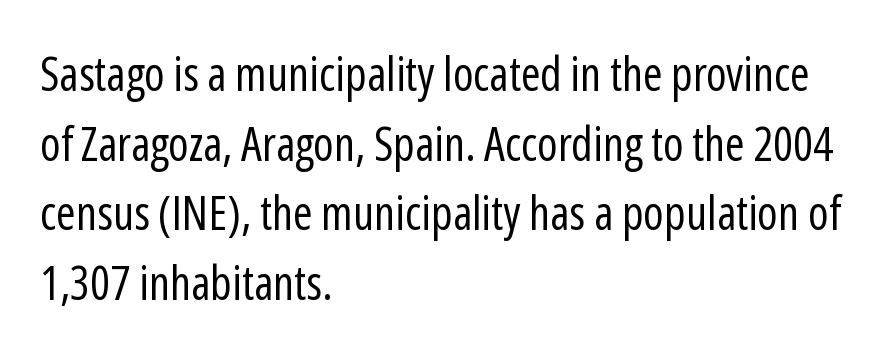
The image shows 47 px regular-weight, condensed sans-serif type, upright; set left-aligned, normal line spacing (1.48x), normal letter spacing, not underlined; low stroke contrast and a medium x-height.
